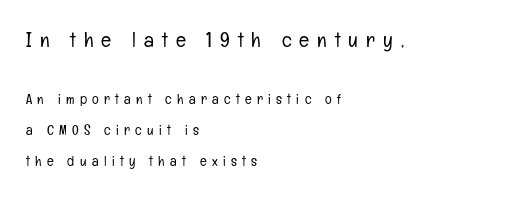
The image shows 21 px text type, upright; set left-aligned, loose line spacing (2.23x), unusually wide letter spacing (+0.38 em), not underlined; the first (top) block is 1.5x larger.
